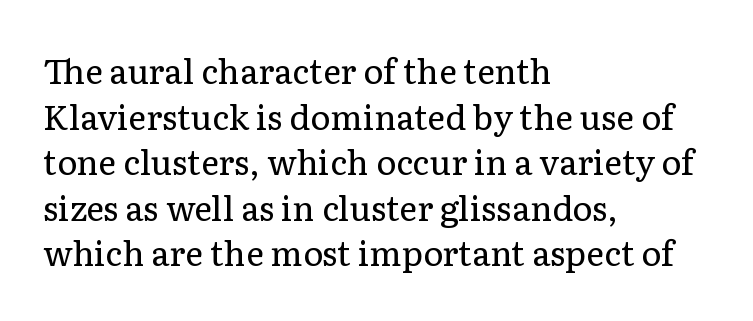
The image shows 34 px regular-weight serif type, upright; set left-aligned, normal line spacing (1.34x), normal letter spacing, not underlined; low stroke contrast and a medium x-height.
